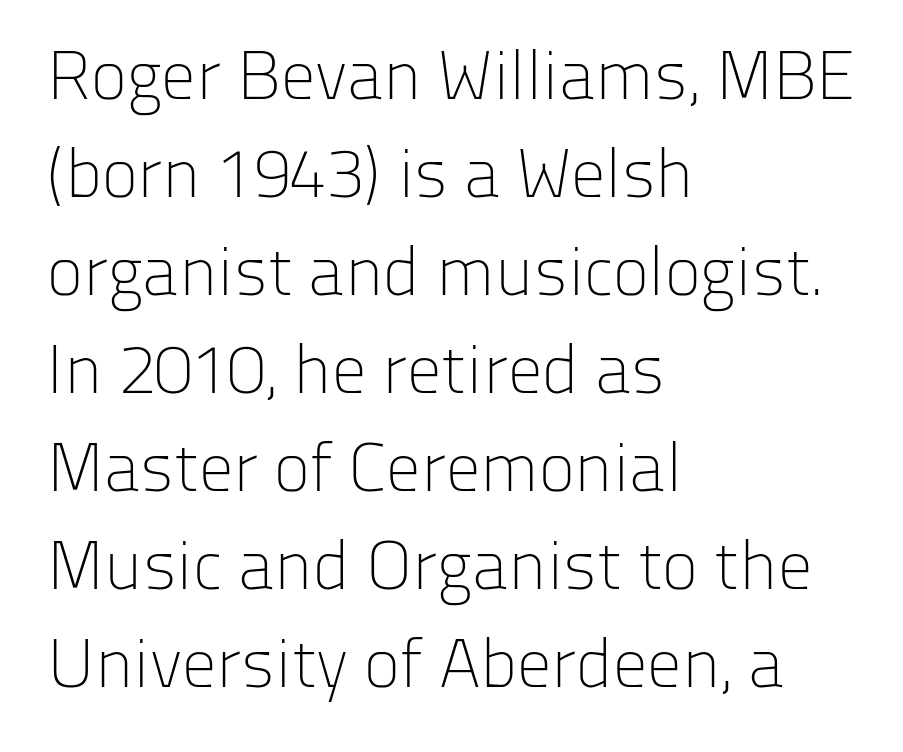
Q: Is the text bold? A: No.
Q: Is the text italic (slanted)? A: No, it is upright.
Q: Is the typeface a serif or a sans-serif typeface? A: Sans-serif.
Q: Is the text underlined? A: No.
Q: How is the paragraph aligned? A: Left-aligned.
Q: Is the spacing between letters normal or unusually wide? A: Normal.
Q: Is the spacing between lines tight, normal or loose? A: Normal.
Q: Width (condensed, normal, or wide)? A: Normal.
Q: Stroke contrast? A: Low.
Q: x-height? A: Medium.
Q: Monospaced? A: No.
